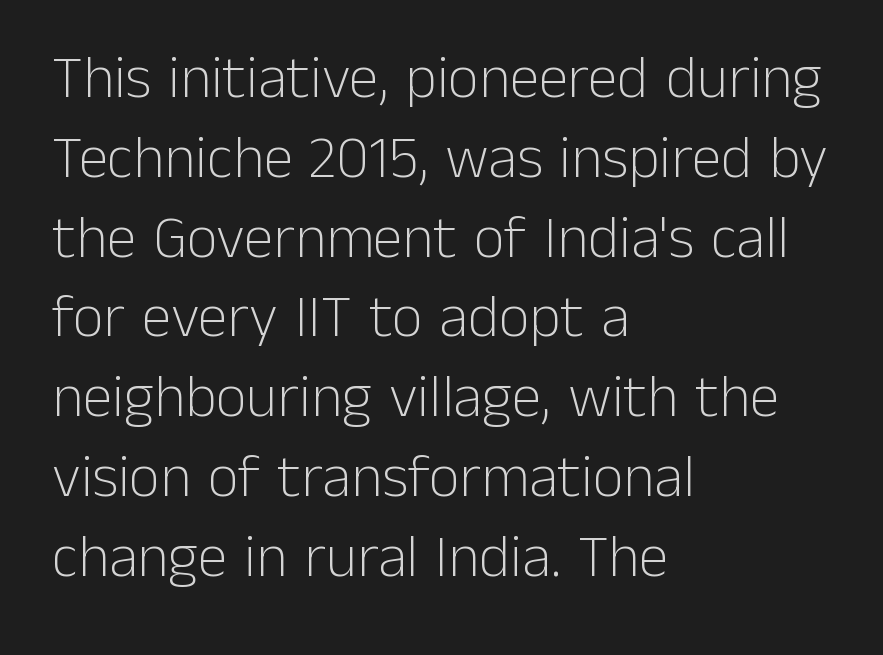
A typesetter would call this leading conventional body-copy spacing. What stands out about the letter spacing? Nothing — it is the standard amount. I'd call this a sans setting — the letters go barefoot. This sample has the flowing, uneven cadence of proportional lettering. These glyphs show unthickened strokes, regular width or finer. Which margin do the lines hug? The left one — the right edge is uneven.
